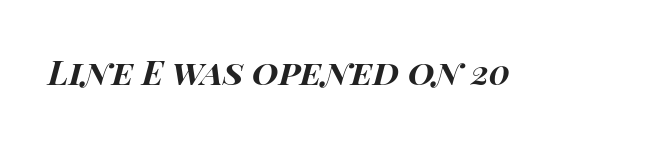
{"italic": "yes", "lean": "right", "slant_degrees": 14, "bold": "yes", "weight": "bold", "width": "wide", "stroke_contrast": "high", "x_height": "large", "monospaced": "no", "underline": "no", "letter_spacing": "normal", "letter_spacing_em": 0.0, "glyph_px": 34}
